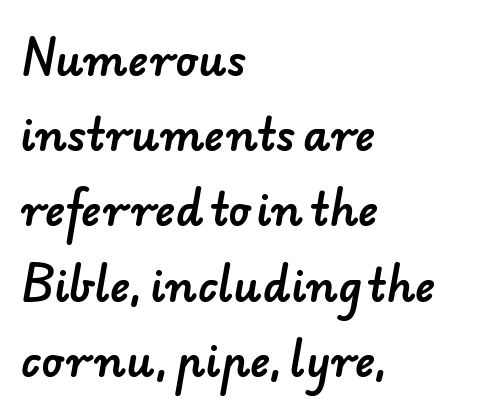
Q: Is the typeface a serif or a sans-serif typeface? A: Sans-serif.
Q: Is the text underlined? A: No.
Q: How is the paragraph aligned? A: Left-aligned.
Q: Is the spacing between letters normal or unusually wide? A: Normal.
Q: Width (condensed, normal, or wide)? A: Normal.
Q: Stroke contrast? A: Low.
Q: x-height? A: Small.
Q: Monospaced? A: No.
